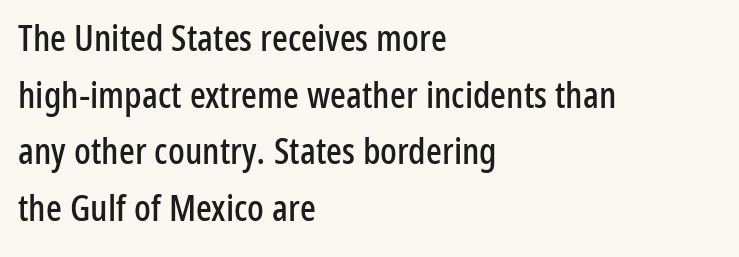
The image shows 37 px condensed sans-serif type, upright; set left-aligned, normal line spacing (1.53x), normal letter spacing, not underlined; low stroke contrast and a medium x-height.
